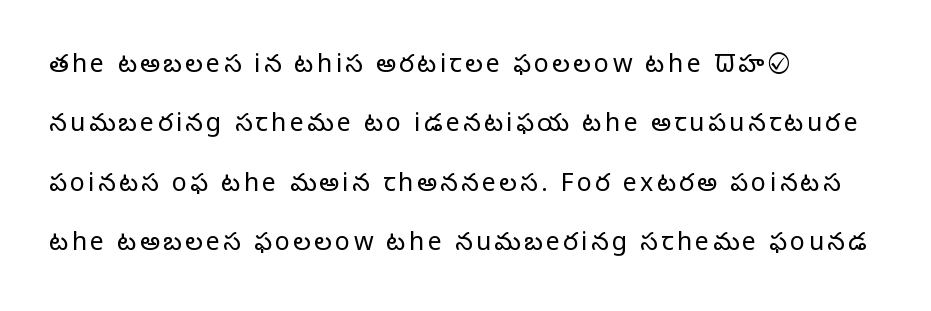
Q: Is the text bold? A: No.
Q: Is the text italic (slanted)? A: No, it is upright.
Q: Is the text underlined? A: No.
Q: How is the paragraph aligned? A: Left-aligned.
Q: Is the spacing between lines tight, normal or loose? A: Loose.
